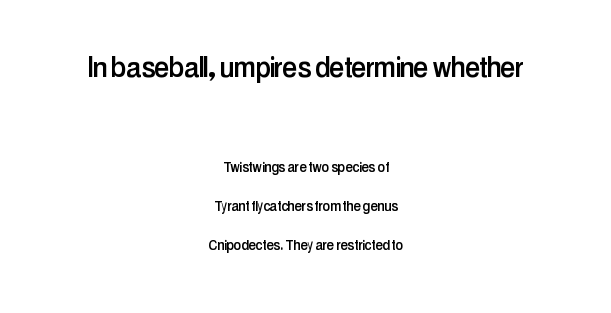
Is there any slant? The stems are plumb. Honestly, there is no underline to notice here at all. This sample trades compactness for vertical openness between lines. The passage shown has conventional tracking throughout. In this sample the first text group is rendered at the bigger scale.
